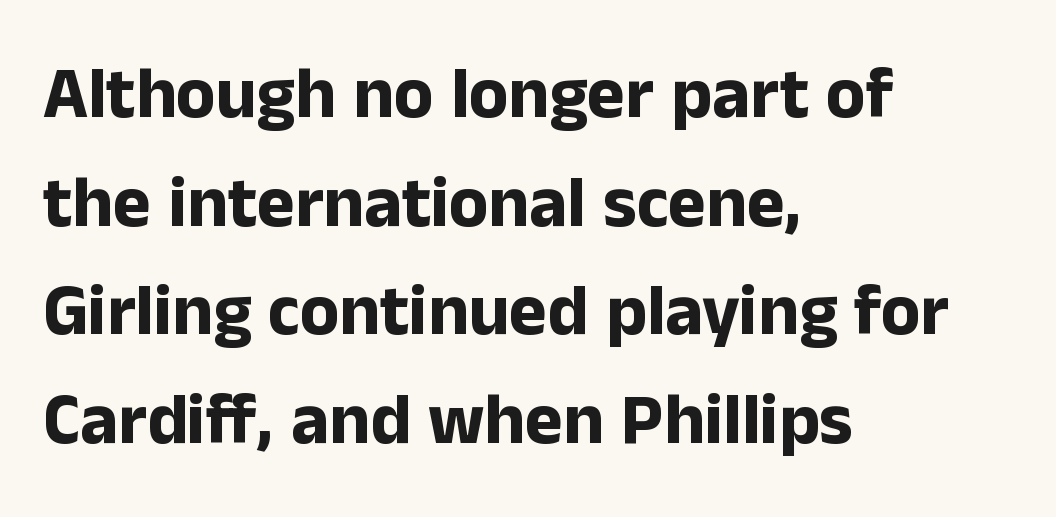
{"serif": "no", "italic": "no", "bold": "yes", "weight": "bold", "width": "normal", "stroke_contrast": "low", "x_height": "medium", "monospaced": "no", "underline": "no", "align": "left", "line_spacing": "normal", "line_spacing_ratio": 1.51, "letter_spacing": "normal", "letter_spacing_em": 0.0, "glyph_px": 72}
